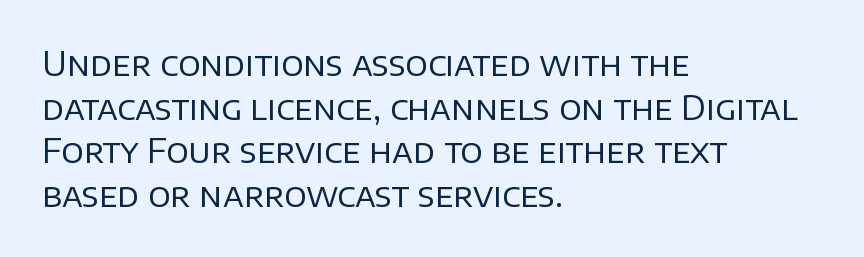
The image shows 33 px regular-weight sans-serif type, upright; set left-aligned, normal line spacing (1.32x), normal letter spacing, not underlined; low stroke contrast and a large x-height.
